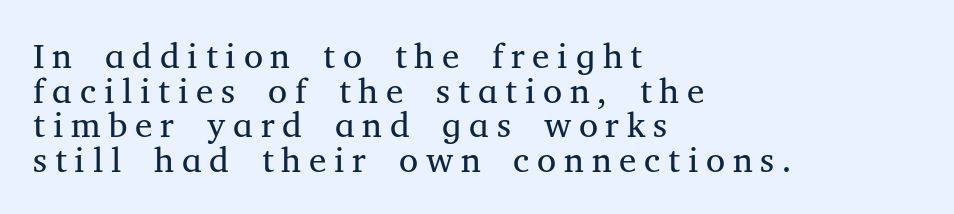
{"serif": "yes", "italic": "no", "bold": "no", "weight": "regular", "width": "normal", "stroke_contrast": "medium", "x_height": "medium", "monospaced": "no", "underline": "no", "align": "left", "line_spacing": "tight", "line_spacing_ratio": 0.99, "letter_spacing": "wide", "letter_spacing_em": 0.22, "glyph_px": 35}
